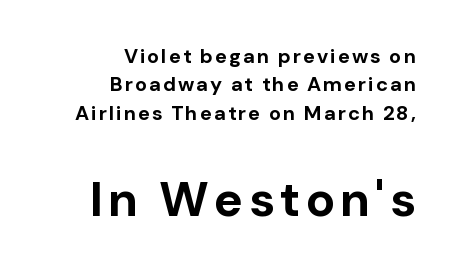
Q: Is the text bold? A: Yes.
Q: Is the text italic (slanted)? A: No, it is upright.
Q: Is the typeface a serif or a sans-serif typeface? A: Sans-serif.
Q: Is the text underlined? A: No.
Q: How is the paragraph aligned? A: Right-aligned.
Q: Is the spacing between lines tight, normal or loose? A: Normal.
Q: Which block of text is set in a larger size, the first (top) or the second (bottom)? A: The second (bottom) one.
Q: Width (condensed, normal, or wide)? A: Normal.
Q: Stroke contrast? A: Low.
Q: x-height? A: Medium.
Q: Monospaced? A: No.
